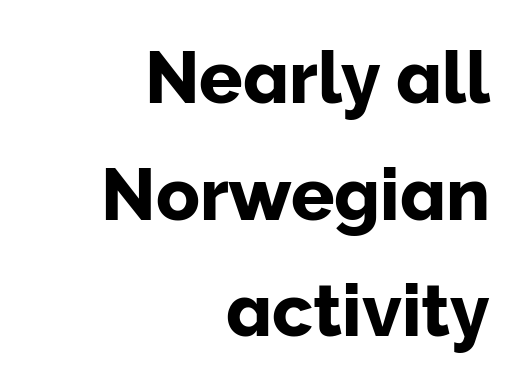
Q: Is the text italic (slanted)? A: No, it is upright.
Q: Is the typeface a serif or a sans-serif typeface? A: Sans-serif.
Q: Is the text underlined? A: No.
Q: How is the paragraph aligned? A: Right-aligned.
Q: Is the spacing between letters normal or unusually wide? A: Normal.
Q: Is the spacing between lines tight, normal or loose? A: Normal.
Q: Width (condensed, normal, or wide)? A: Normal.
Q: Stroke contrast? A: Low.
Q: x-height? A: Medium.
Q: Monospaced? A: No.
